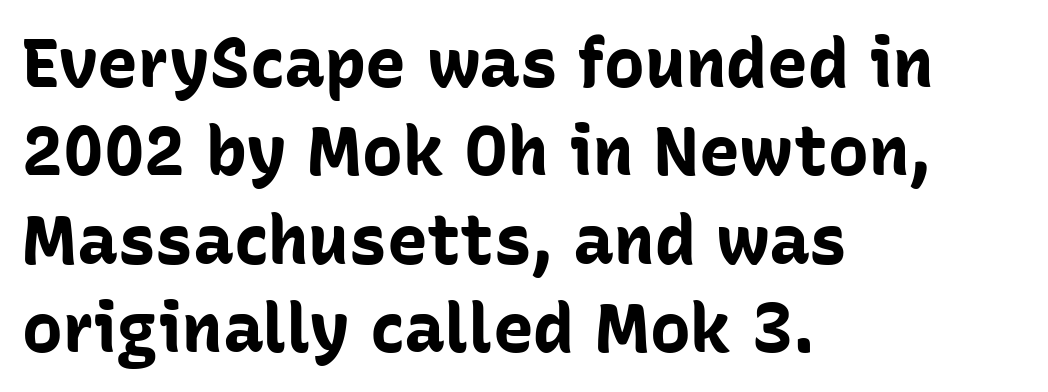
The image shows 68 px bold sans-serif type, upright; set left-aligned, normal line spacing (1.3x), normal letter spacing, not underlined; low stroke contrast and a medium x-height.
